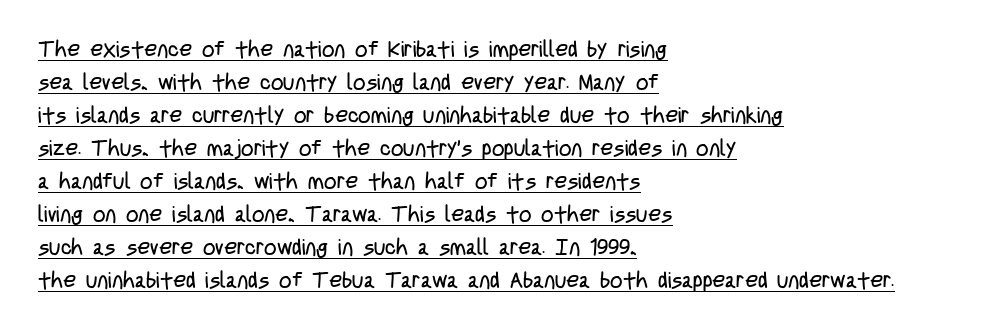
Q: Is the text bold? A: No.
Q: Is the text italic (slanted)? A: No, it is upright.
Q: Is the text underlined? A: Yes.
Q: How is the paragraph aligned? A: Left-aligned.
Q: Is the spacing between letters normal or unusually wide? A: Normal.
Q: Is the spacing between lines tight, normal or loose? A: Normal.
